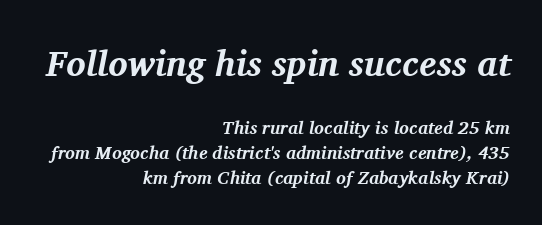
{"serif": "yes", "italic": "yes", "lean": "right", "slant_degrees": 11, "bold": "yes", "weight": "bold", "width": "normal", "stroke_contrast": "medium", "x_height": "medium", "monospaced": "no", "underline": "no", "align": "right", "line_spacing": "normal", "line_spacing_ratio": 1.41, "letter_spacing": "normal", "letter_spacing_em": 0.0, "larger_block": "first", "size_ratio": 2.0, "glyph_px": 36}
